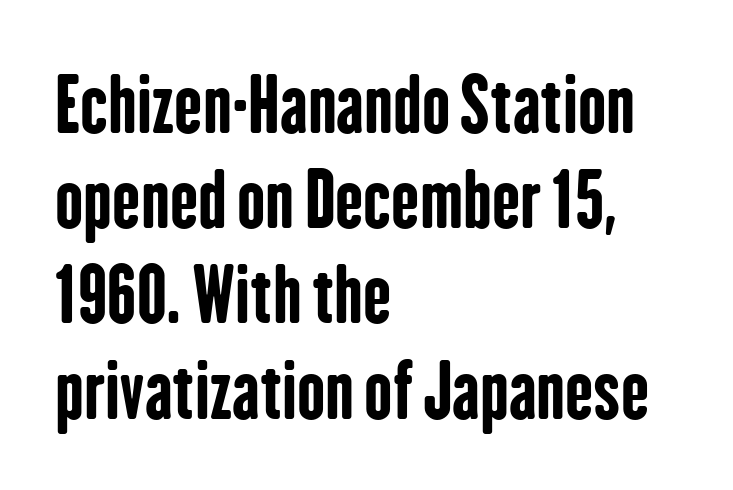
Q: Is the text bold? A: Yes.
Q: Is the text italic (slanted)? A: No, it is upright.
Q: Is the typeface a serif or a sans-serif typeface? A: Sans-serif.
Q: Is the text underlined? A: No.
Q: How is the paragraph aligned? A: Left-aligned.
Q: Is the spacing between letters normal or unusually wide? A: Normal.
Q: Is the spacing between lines tight, normal or loose? A: Normal.
Q: Width (condensed, normal, or wide)? A: Condensed.
Q: Stroke contrast? A: Low.
Q: x-height? A: Medium.
Q: Monospaced? A: No.
